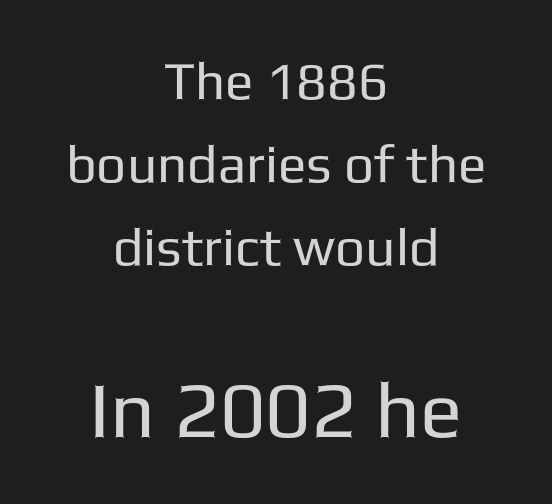
Scale increases going downward across the two blocks. A typesetter would call this proportional, since set widths differ per character. Is there any slant? The stems are plumb. Successive baselines arrive at the customary interval. Lines of text with bare space underneath.
